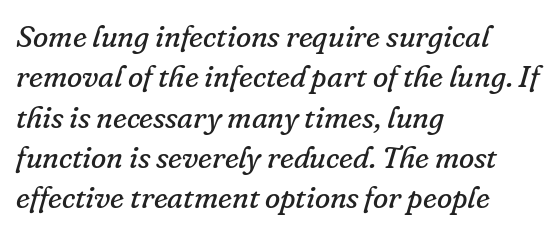
Observe the lean: these are italic letterforms. The font family rendered here belongs to the serif group. Nothing heavy about these letters — not bold at all. In terms of letterspacing, this is plain default setting.
